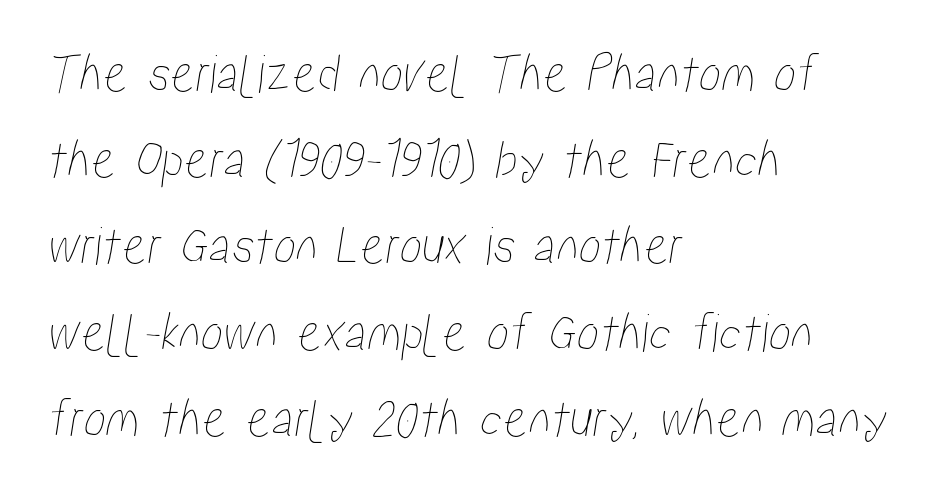
These lines are rendered in a variable-pitch font. The block of text has a typical density, with ordinary space between rows. The horizontal fit of the characters is conventional and even. Any mark beneath the type? The region is blank. The lines in this sample share a left origin and differ only in where they stop.
